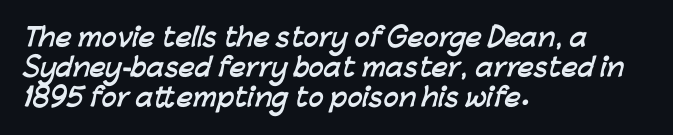
Default kerning and tracking; the words read as compact shapes. The text block is weighted toward the left margin, trailing off unevenly rightward. Only glyphs here, with clear space below each row. Pretty heavy lettering here — definitely bold.
